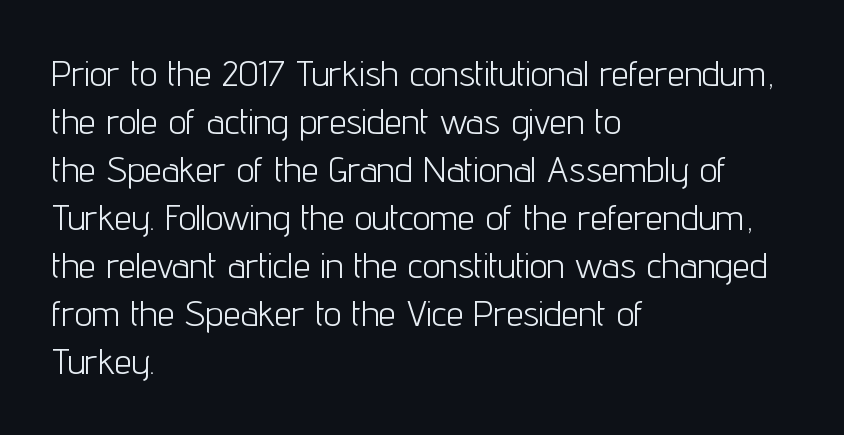
{"serif": "no", "italic": "no", "bold": "no", "weight": "light", "width": "condensed", "stroke_contrast": "low", "x_height": "medium", "monospaced": "no", "underline": "no", "align": "left", "line_spacing": "normal", "line_spacing_ratio": 1.37, "letter_spacing": "normal", "letter_spacing_em": 0.0, "glyph_px": 35}
